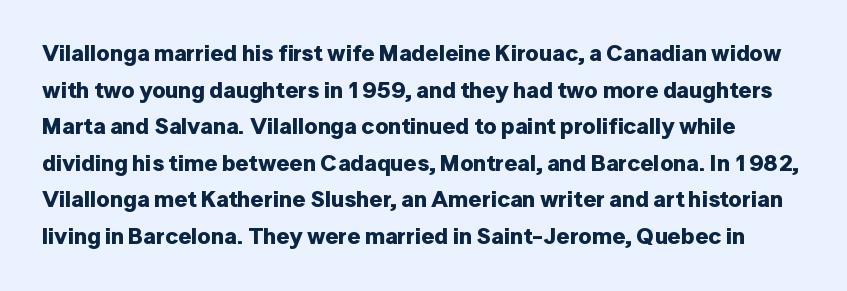
{"italic": "no", "bold": "yes", "underline": "no", "line_spacing": "normal", "line_spacing_ratio": 1.59, "letter_spacing": "normal", "letter_spacing_em": 0.0, "glyph_px": 23}
